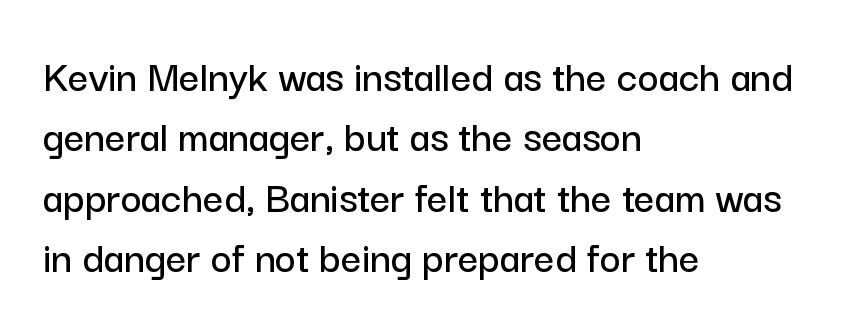
Only glyphs here, with clear space below each row. Is this a fixed-width face? No — the glyphs have proportional, varying widths. Nothing unusual about the tracking: characters are spaced as the font intends. Line starts are locked; line ends wander. Every stem runs plumb, perpendicular to the baseline. You can tell from the bare stems that sans-serif type was used.
